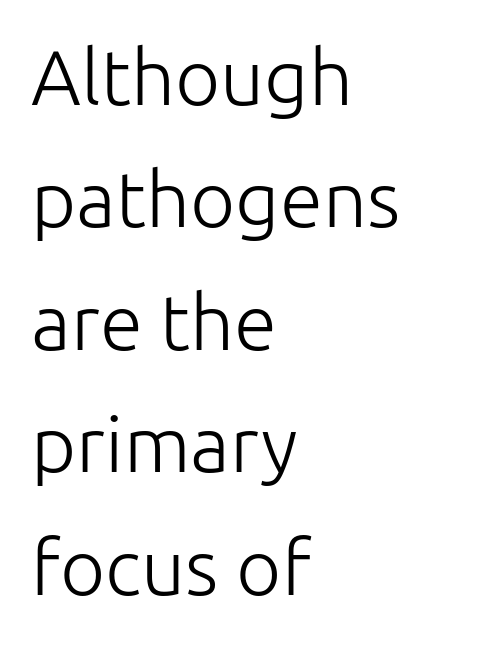
No letter is thick-stroked: the sample isn't bold. Spacing verdict: proportional, widths tailored to each character. The ragged edge is on the right, which tells us the setting is flush left. The rendering keeps characters at their native spacing. Serif or sans? Sans — the stroke terminals are bare. Notice how the stems are strictly vertical — no italics here.
